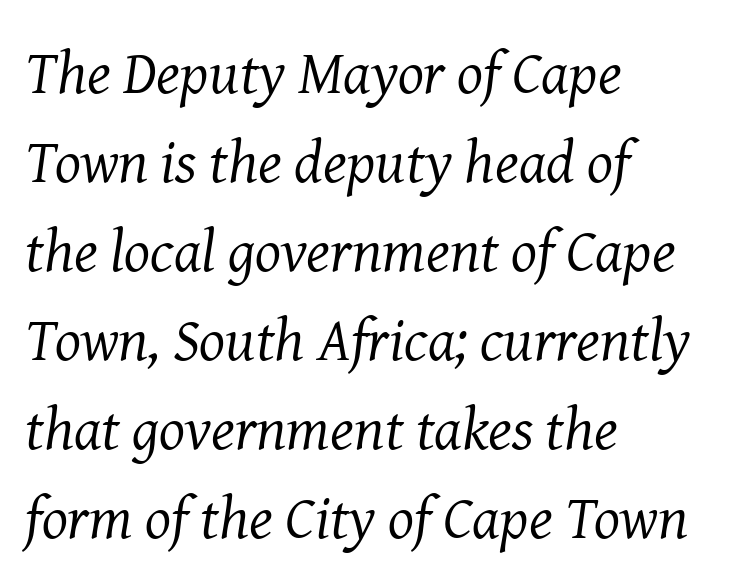
The image shows 61 px regular-weight serif type, italic (leaning right); set left-aligned, normal line spacing (1.46x), normal letter spacing, not underlined; medium stroke contrast and a medium x-height.
